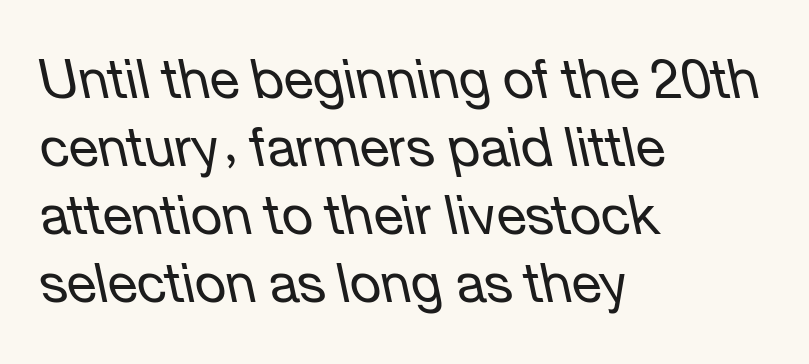
The image shows 54 px regular-weight type, italic (leaning left); set left-aligned, normal line spacing (1.26x), normal letter spacing, not underlined; low stroke contrast and a medium x-height.
